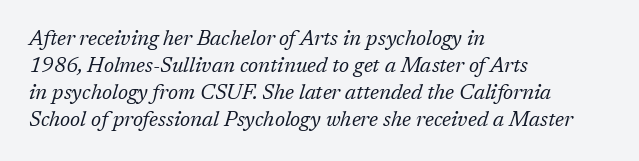
This sample uses plain, unmodified letter spacing. The specimen omits any rule beneath the text block's lines. Whoever set this chose a conventional vertical rhythm. The text carries the slant typical of an italic or oblique font. Heaviness? Minimal to ordinary, like unemphasized prose.
